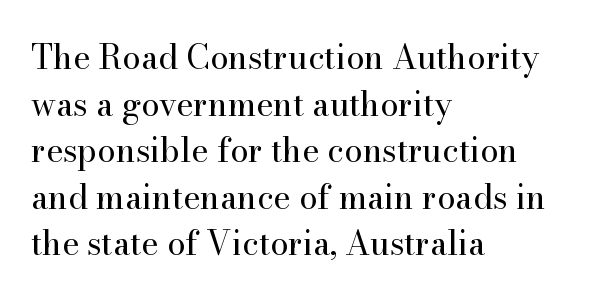
Q: Is the text bold? A: No.
Q: Is the text italic (slanted)? A: No, it is upright.
Q: Is the typeface a serif or a sans-serif typeface? A: Serif.
Q: Is the text underlined? A: No.
Q: How is the paragraph aligned? A: Left-aligned.
Q: Is the spacing between letters normal or unusually wide? A: Normal.
Q: Is the spacing between lines tight, normal or loose? A: Normal.
Q: Width (condensed, normal, or wide)? A: Normal.
Q: Stroke contrast? A: High.
Q: x-height? A: Small.
Q: Monospaced? A: No.
